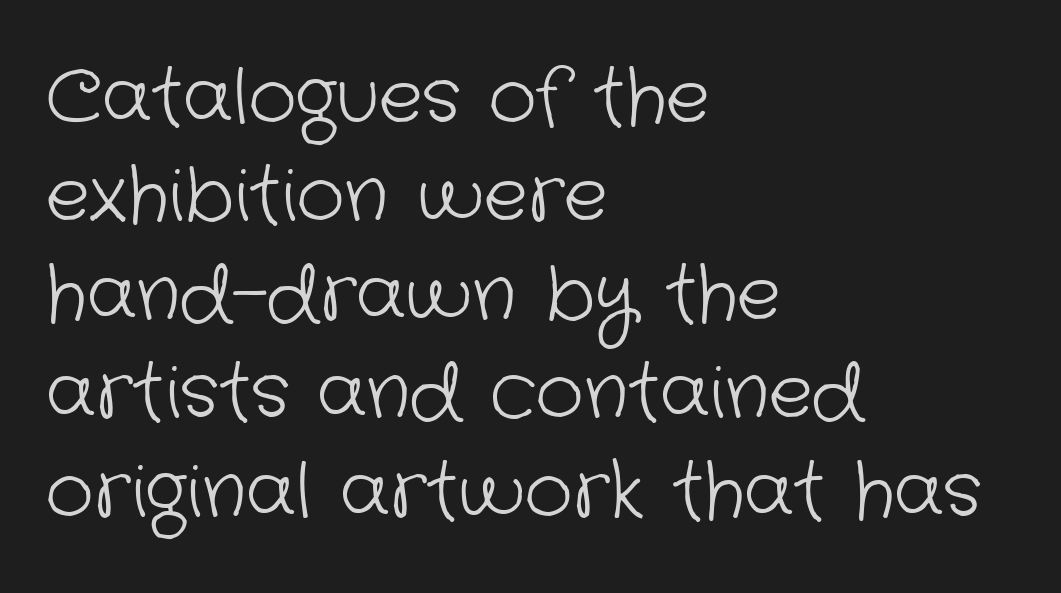
The image shows 74 px light sans-serif type; set left-aligned, normal line spacing (1.33x), normal letter spacing, not underlined; low stroke contrast and a medium x-height.
